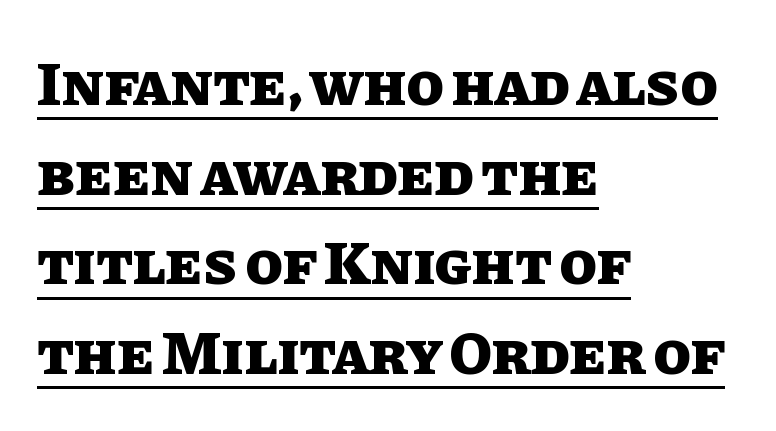
The image shows 61 px heavy type, upright; set left-aligned, normal line spacing (1.47x), normal letter spacing, underlined; low stroke contrast and a large x-height.
